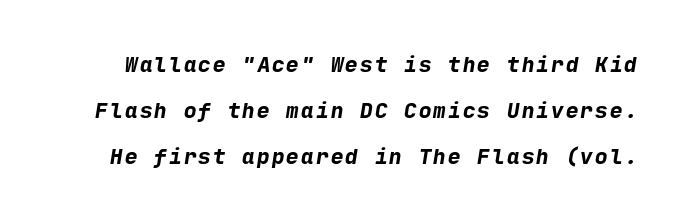
The image shows 21 px bold type; set loose line spacing (2.18x), not underlined.
